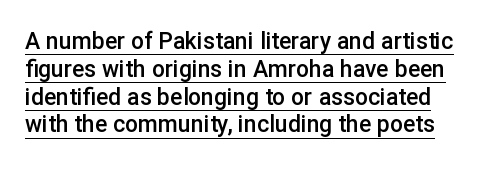
The image shows 23 px text type, upright; set line spacing 1.21x, normal letter spacing, underlined.
